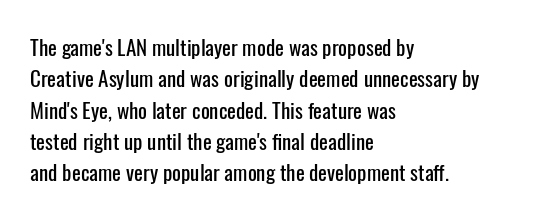
{"italic": "no", "underline": "no", "align": "left", "line_spacing": "normal", "line_spacing_ratio": 1.49, "letter_spacing": "normal", "letter_spacing_em": 0.0, "glyph_px": 21}
